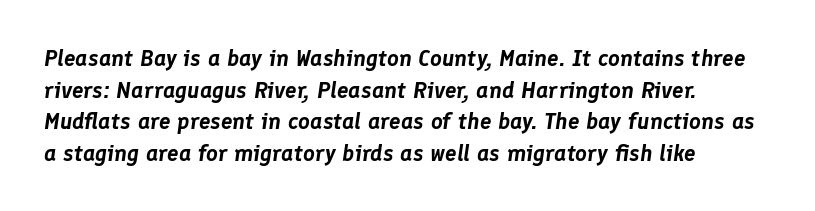
Nobody touched the tracking dial on this one. These lines stack with their left ends in a neat column. The designer left line spacing at the default. Posture: slanted.
